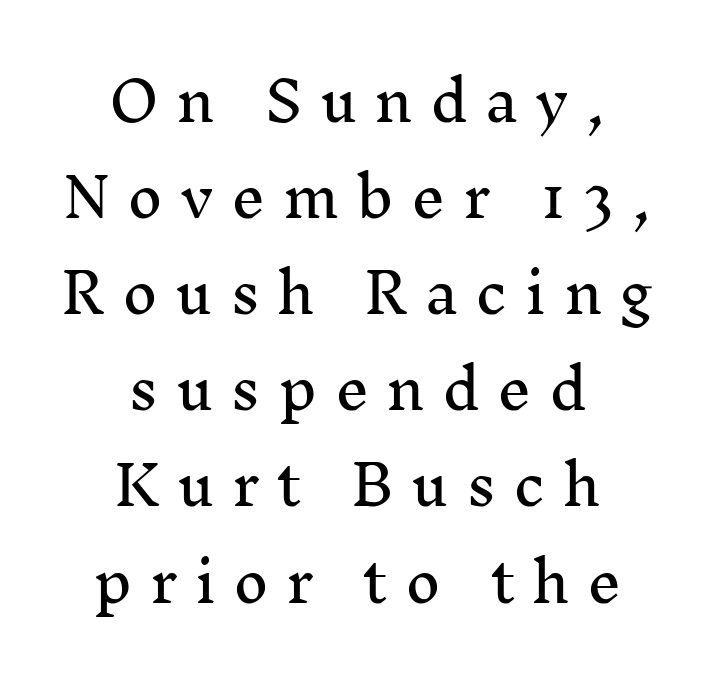
This sample has the flowing, uneven cadence of proportional lettering. Alignment: centered. In terms of posture, this sample is upright. Clear beneath every line of the passage.
